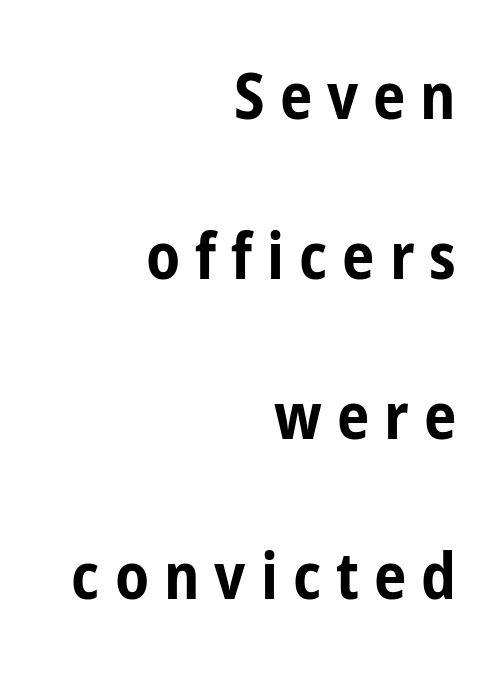
The rendering anchors every line to the right-hand side. The foot of each line stays bare and open. Substantial extra tracking has been applied to these lines. If you drew a line through each stem, it would be perfectly vertical. The passage shown is emphatically bold. You can tell from the bare stems that sans-serif type was used.
